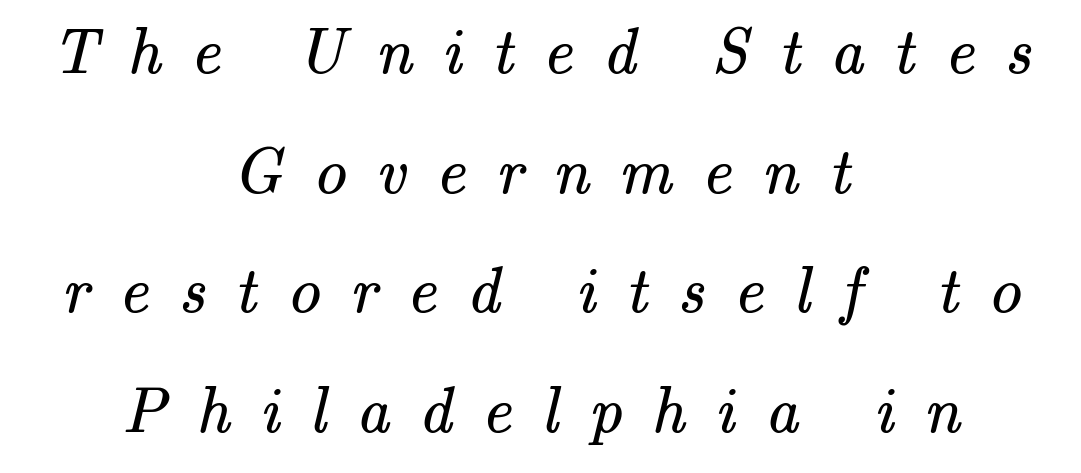
The image shows 65 px regular-weight serif type; set centered, line spacing 1.84x, unusually wide letter spacing (+0.46 em), not underlined; medium stroke contrast and a small x-height.
